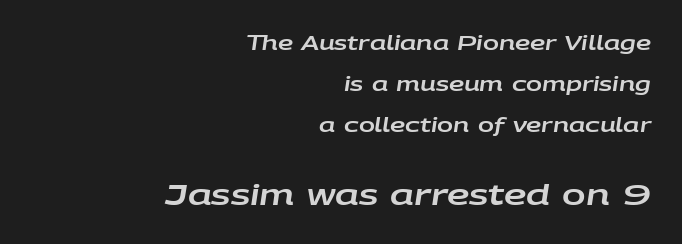
Descenders are the only things crossing below the line. The letters in the lower block stand taller than those in the block above. How are the letters spaced? Ordinarily, with no added tracking. Notice the wide empty band between every row — that's loose leading. Notice how the stems are inclined rather than vertical — that's the hallmark of italics.
